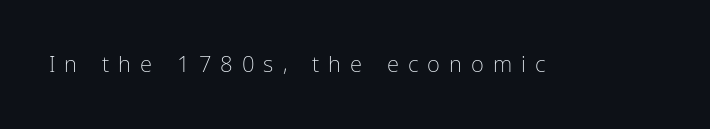
Rule under the text: the space is simply empty. The face looks like a standard text weight, possibly lighter. In terms of posture, this sample is upright. Between one letter and the next there's a generous, obvious gap.
